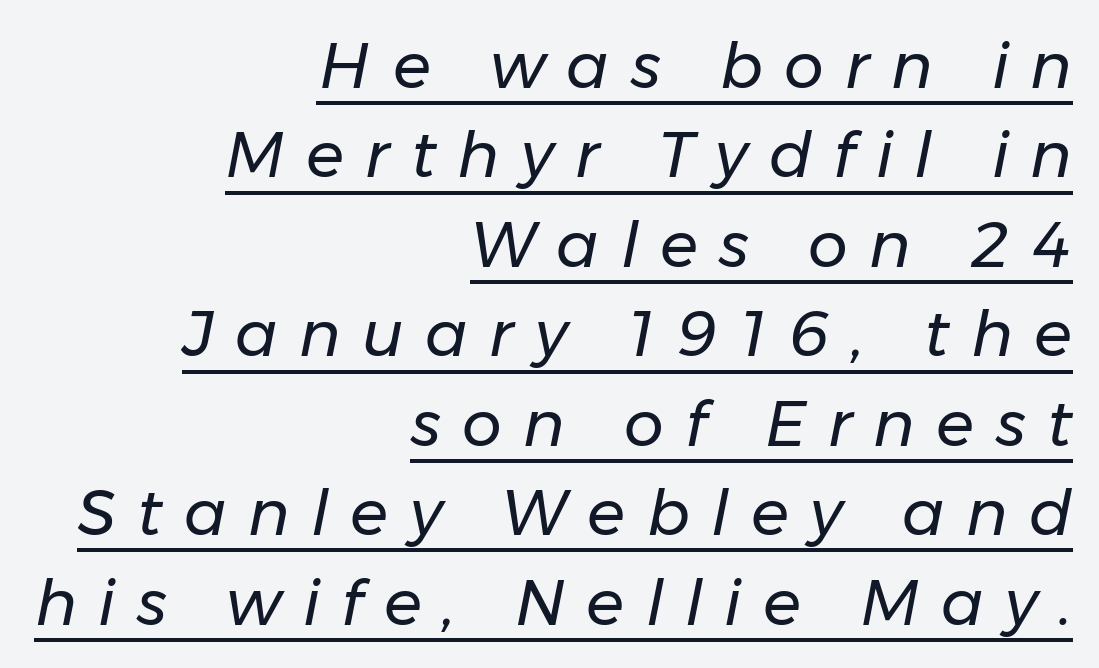
Q: Is the text bold? A: No.
Q: Is the text italic (slanted)? A: Yes, it leans right by about 11 degrees.
Q: Is the text underlined? A: Yes.
Q: How is the paragraph aligned? A: Right-aligned.
Q: Is the spacing between letters normal or unusually wide? A: Unusually wide.
Q: Is the spacing between lines tight, normal or loose? A: Normal.
Q: Width (condensed, normal, or wide)? A: Normal.
Q: Stroke contrast? A: Low.
Q: x-height? A: Medium.
Q: Monospaced? A: No.
